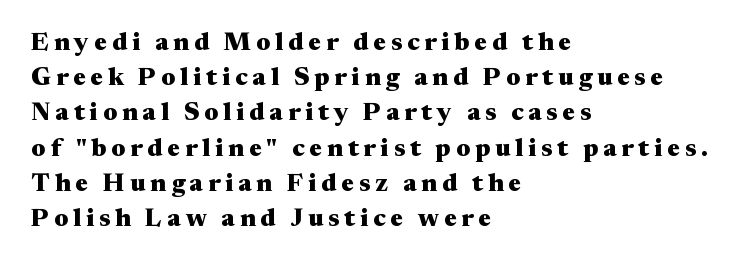
Emphasis by weight is at full strength: bold. One-word summary of the alignment: left. Rule under the text: the space is simply empty. Italic: no, the glyphs are upright roman. Normally led — the rows are evenly, conventionally spaced. The horizontal fit of the characters is loose and conspicuously gappy.
